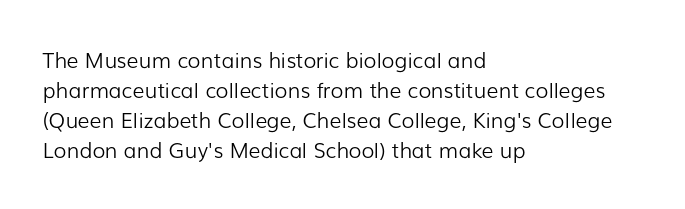
The image shows 21 px text type, upright; set left-aligned, normal line spacing (1.43x), normal letter spacing, not underlined.
